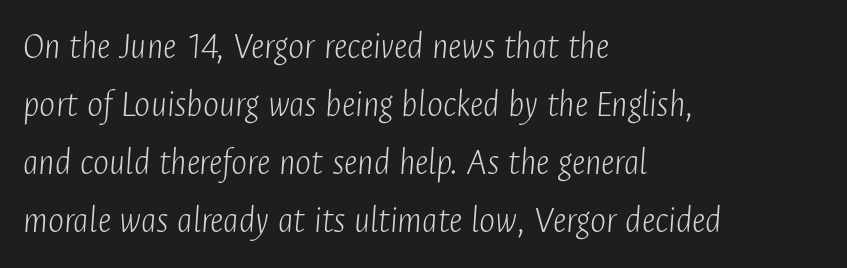
The rag falls on the right side of this text block. You could not count columns in this text — the font is proportionally spaced. Unbolded letterforms with no extra heft. Does extra space separate the letters? No, they use regular spacing.
